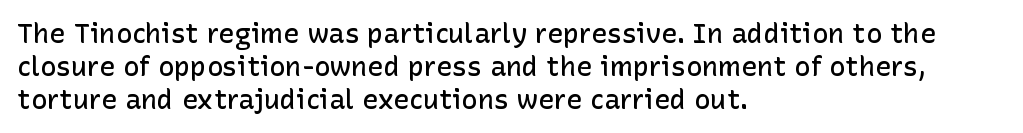
{"italic": "no", "bold": "semi", "underline": "no", "align": "left", "line_spacing_ratio": 1.22, "letter_spacing": "normal", "letter_spacing_em": 0.0, "glyph_px": 27}
